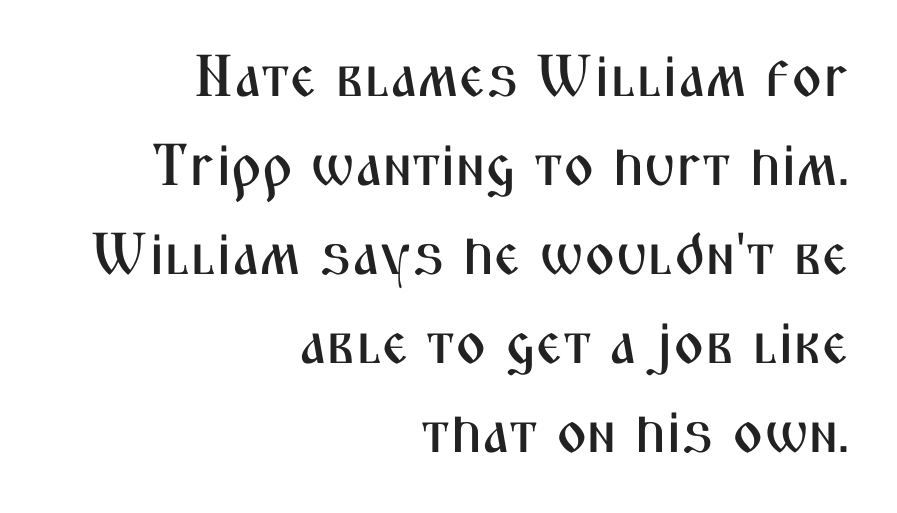
The image shows 59 px condensed sans-serif type, upright; set right-aligned, normal line spacing (1.51x), normal letter spacing, not underlined; medium stroke contrast and a medium x-height.
